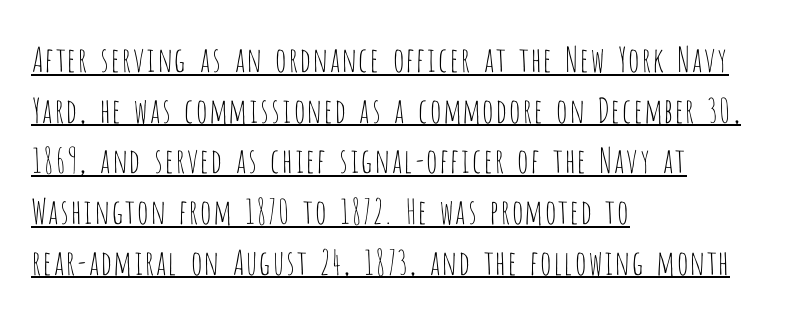
{"serif": "no", "italic": "no", "bold": "no", "weight": "thin", "width": "condensed", "stroke_contrast": "low", "x_height": "large", "monospaced": "no", "underline": "yes", "align": "left", "line_spacing": "normal", "line_spacing_ratio": 1.49, "letter_spacing": "normal", "letter_spacing_em": 0.0, "glyph_px": 34}
